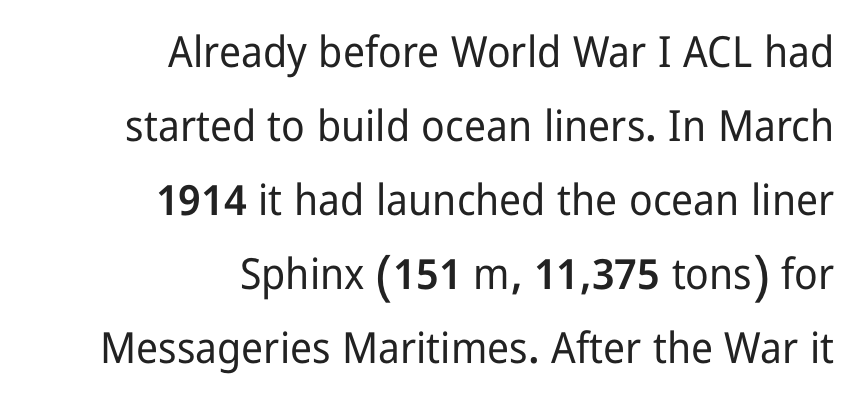
{"serif": "no", "italic": "no", "width": "condensed", "stroke_contrast": "low", "x_height": "medium", "monospaced": "no", "underline": "no", "align": "right", "line_spacing_ratio": 1.72, "letter_spacing": "normal", "letter_spacing_em": 0.0, "glyph_px": 43}
